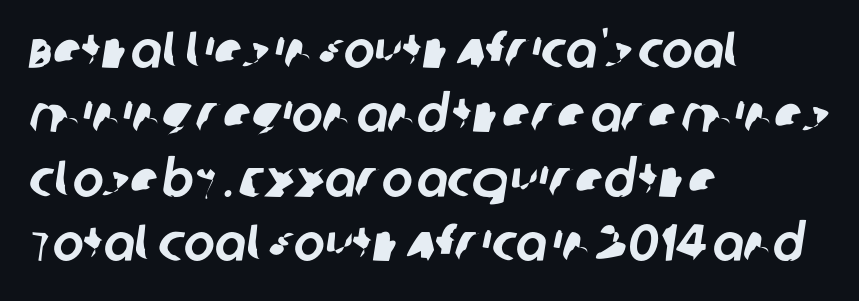
Q: Is the typeface a serif or a sans-serif typeface? A: Sans-serif.
Q: Is the text underlined? A: No.
Q: How is the paragraph aligned? A: Left-aligned.
Q: Is the spacing between letters normal or unusually wide? A: Normal.
Q: Width (condensed, normal, or wide)? A: Normal.
Q: Stroke contrast? A: Low.
Q: x-height? A: Large.
Q: Monospaced? A: No.
